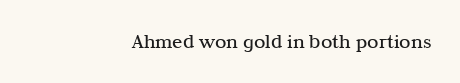
{"italic": "no", "bold": "no", "underline": "no", "align": "right", "letter_spacing": "normal", "letter_spacing_em": 0.0, "glyph_px": 21}
